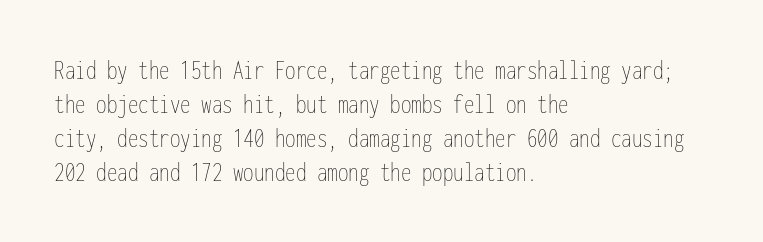
The image shows 28 px thin, condensed type, upright, monospaced; set left-aligned, line spacing 1.22x, normal letter spacing, not underlined; low stroke contrast and a medium x-height.
